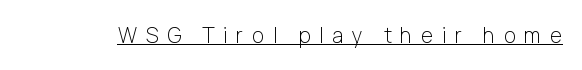
{"italic": "no", "bold": "no", "underline": "yes", "letter_spacing": "wide", "letter_spacing_em": 0.41, "glyph_px": 21}
